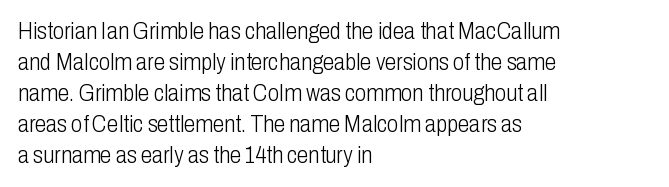
The image shows 23 px text type, upright; set left-aligned, normal line spacing (1.35x), normal letter spacing, not underlined.
